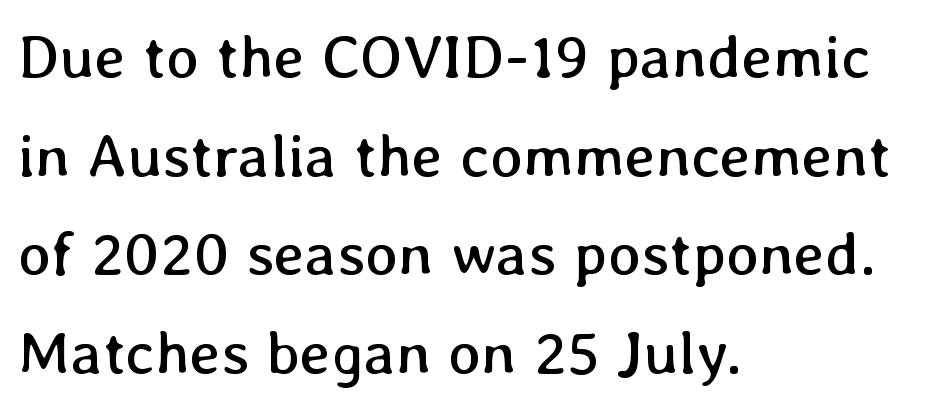
{"italic": "no", "bold": "no", "weight": "regular", "width": "normal", "stroke_contrast": "low", "x_height": "medium", "monospaced": "no", "underline": "no", "align": "left", "line_spacing": "normal", "line_spacing_ratio": 1.59, "letter_spacing": "normal", "letter_spacing_em": 0.0, "glyph_px": 62}
